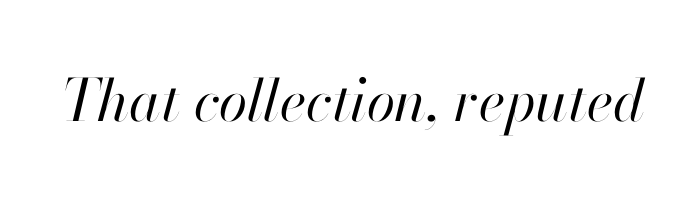
The letterforms sit at book weight or below. The foot of each line stays bare and open. Nobody touched the tracking dial on this one. Each letter keeps its own natural width here, so spacing adapts to shape. This is oblique type, the kind used for emphasis or titles.
